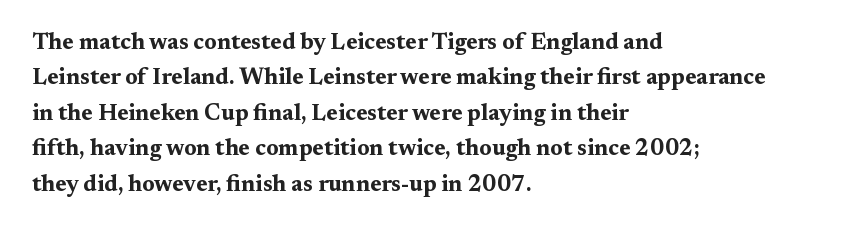
Q: Is the text bold? A: Yes.
Q: Is the text italic (slanted)? A: No, it is upright.
Q: Is the text underlined? A: No.
Q: How is the paragraph aligned? A: Left-aligned.
Q: Is the spacing between letters normal or unusually wide? A: Normal.
Q: Is the spacing between lines tight, normal or loose? A: Normal.
